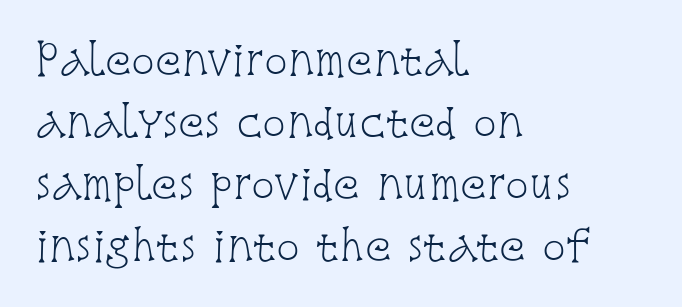
{"serif": "yes", "italic": "no", "bold": "no", "weight": "light", "width": "condensed", "stroke_contrast": "low", "x_height": "large", "monospaced": "no", "underline": "no", "align": "left", "line_spacing": "normal", "line_spacing_ratio": 1.59, "letter_spacing": "normal", "letter_spacing_em": 0.0, "glyph_px": 39}
